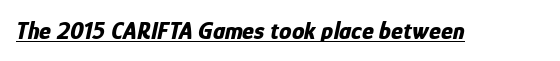
The text carries the slant typical of an italic or oblique font. Notice how thick the strokes are: this is what a full bold looks like. Observe the ordinary spacing: letters are neighbours, not strangers. Descenders here cross a horizontal rule under the line.
